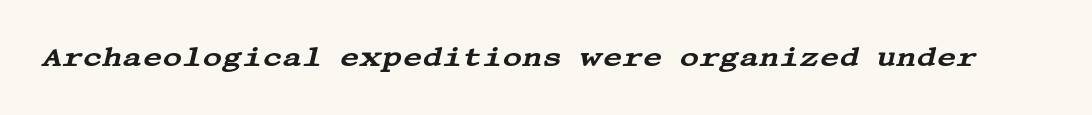
The image shows 27 px text type, italic (leaning right); set normal letter spacing, not underlined.
